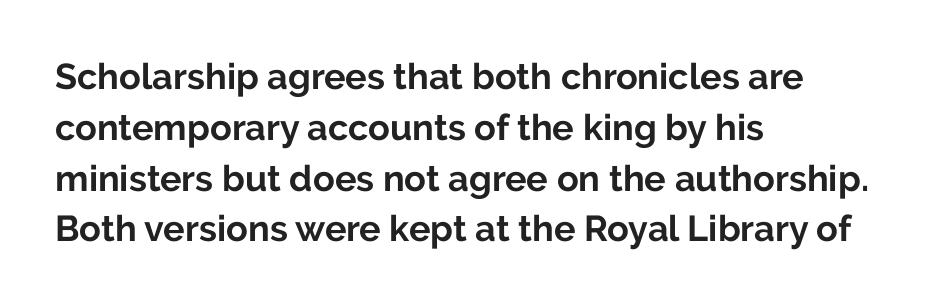
Q: Is the text bold? A: Yes.
Q: Is the text italic (slanted)? A: No, it is upright.
Q: Is the typeface a serif or a sans-serif typeface? A: Sans-serif.
Q: Is the text underlined? A: No.
Q: How is the paragraph aligned? A: Left-aligned.
Q: Is the spacing between letters normal or unusually wide? A: Normal.
Q: Is the spacing between lines tight, normal or loose? A: Normal.
Q: Width (condensed, normal, or wide)? A: Normal.
Q: Stroke contrast? A: Low.
Q: x-height? A: Medium.
Q: Monospaced? A: No.
